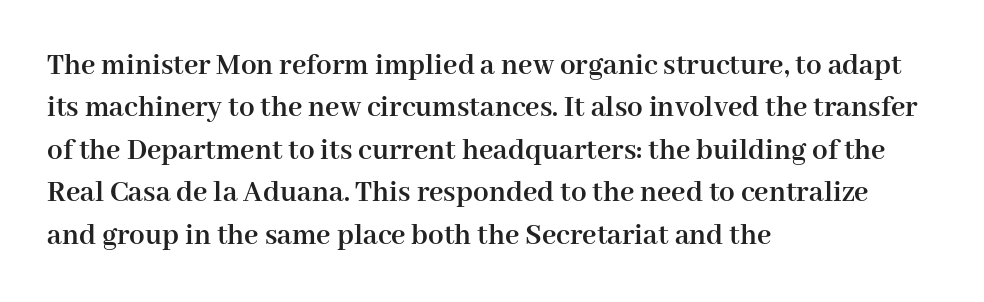
Font category for this specimen: serif. How are the letters spaced? Ordinarily, with no added tracking. Line starts are locked; line ends wander. These lines are rendered in a variable-pitch font.
